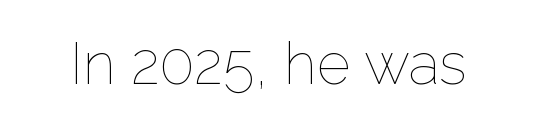
{"italic": "no", "bold": "no", "weight": "thin", "width": "normal", "stroke_contrast": "low", "x_height": "medium", "monospaced": "no", "underline": "no", "letter_spacing": "normal", "letter_spacing_em": 0.0, "glyph_px": 58}
